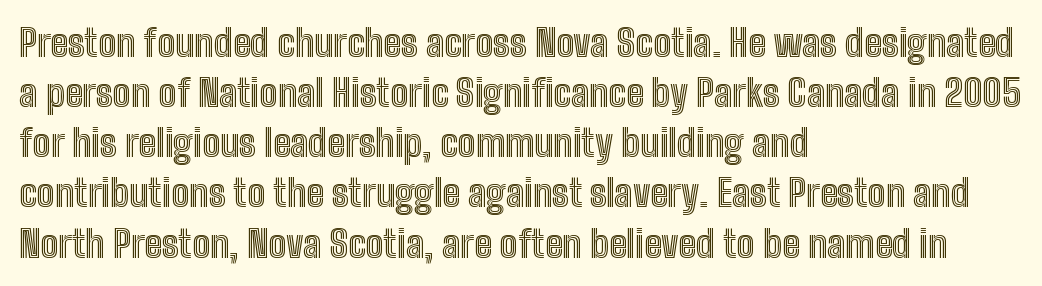
Spacing verdict: proportional, widths tailored to each character. You can tell it's not italic because the verticals are truly vertical. Casual observation: everything's shoved over to the left. Honestly, there is no underline to notice here at all. Students, observe: this is what conventionally led text looks like.
